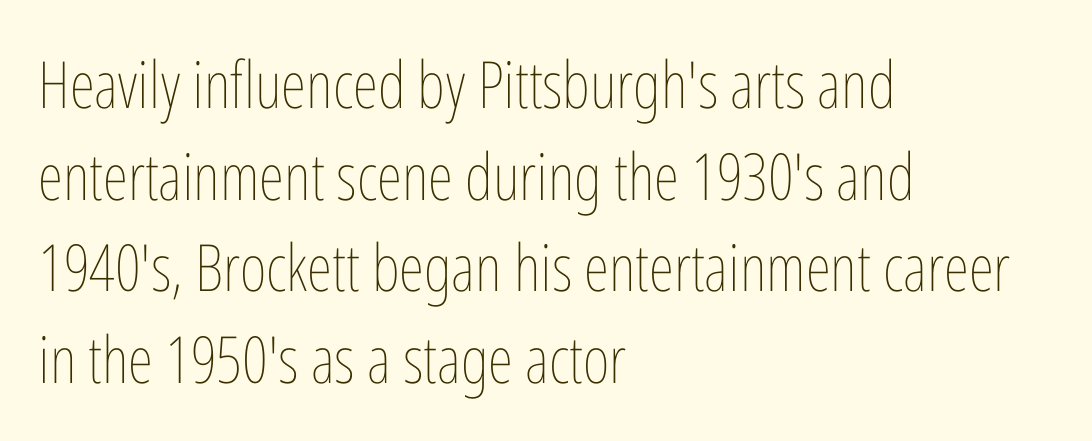
The image shows 65 px thin, condensed type, upright; set left-aligned, normal line spacing (1.41x), normal letter spacing, not underlined; low stroke contrast and a medium x-height.
